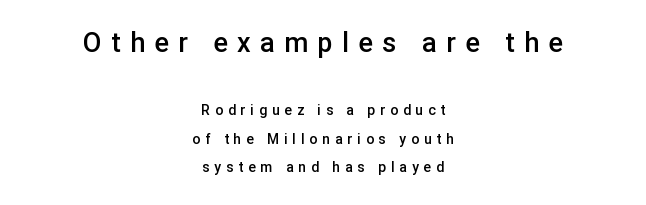
Q: Is the text bold? A: Semi-bold.
Q: Is the text italic (slanted)? A: No, it is upright.
Q: Is the text underlined? A: No.
Q: How is the paragraph aligned? A: Centered.
Q: Is the spacing between letters normal or unusually wide? A: Unusually wide.
Q: Is the spacing between lines tight, normal or loose? A: Loose.
Q: Which block of text is set in a larger size, the first (top) or the second (bottom)? A: The first (top) one.
